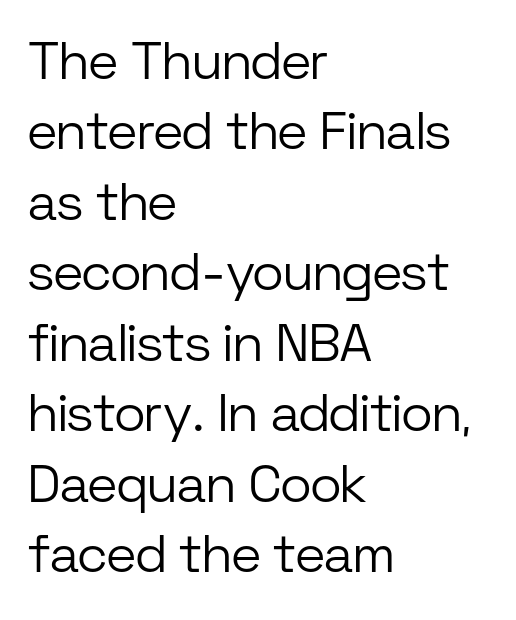
Q: Is the text bold? A: No.
Q: Is the text italic (slanted)? A: No, it is upright.
Q: Is the typeface a serif or a sans-serif typeface? A: Sans-serif.
Q: Is the text underlined? A: No.
Q: How is the paragraph aligned? A: Left-aligned.
Q: Is the spacing between letters normal or unusually wide? A: Normal.
Q: Is the spacing between lines tight, normal or loose? A: Normal.
Q: Width (condensed, normal, or wide)? A: Normal.
Q: Stroke contrast? A: Low.
Q: x-height? A: Medium.
Q: Monospaced? A: No.
